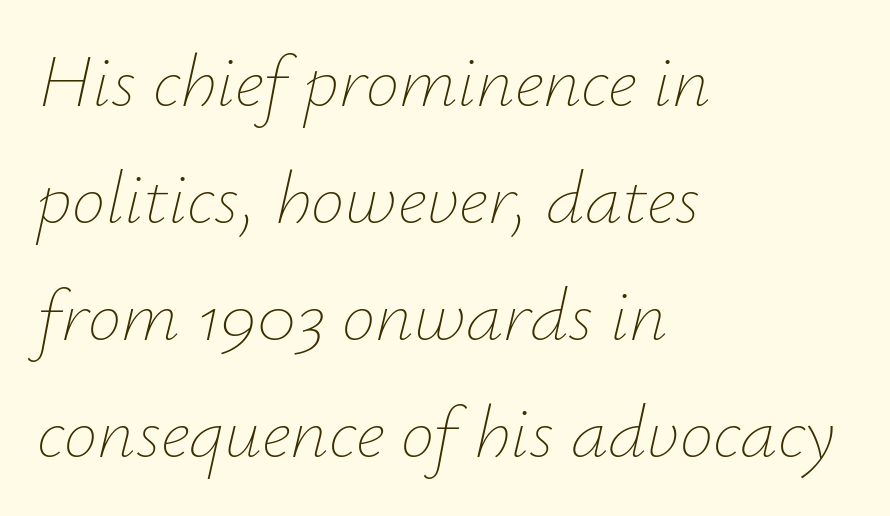
{"italic": "yes", "lean": "right", "slant_degrees": 12, "bold": "no", "weight": "thin", "width": "normal", "stroke_contrast": "low", "x_height": "small", "monospaced": "no", "underline": "no", "align": "left", "line_spacing": "normal", "line_spacing_ratio": 1.56, "letter_spacing": "normal", "letter_spacing_em": 0.0, "glyph_px": 75}
